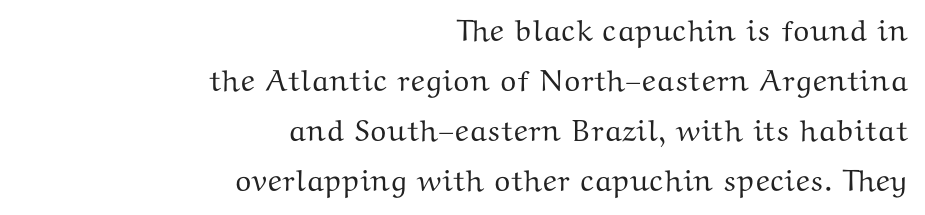
{"serif": "yes", "italic": "no", "width": "wide", "stroke_contrast": "medium", "x_height": "medium", "monospaced": "no", "underline": "no", "align": "right", "line_spacing": "normal", "line_spacing_ratio": 1.67, "letter_spacing": "normal", "letter_spacing_em": 0.0, "glyph_px": 30}
